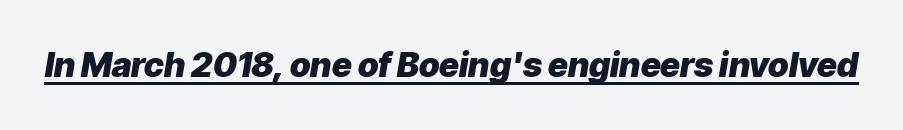
Nothing unusual about the tracking: characters are spaced as the font intends. The rendering uses natural spacing where letterforms have individual widths. Set as a true bold cut, around the 700 mark. It's the slanting kind of type. These characters rest on top of a visible drawn line.
